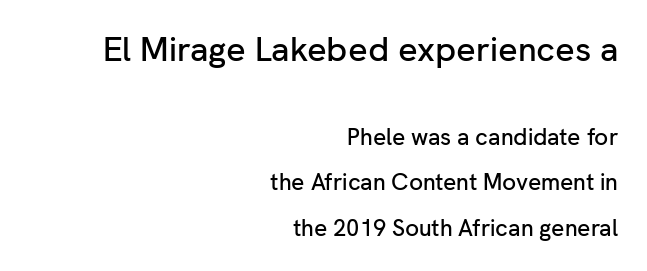
Q: Is the text italic (slanted)? A: No, it is upright.
Q: Is the typeface a serif or a sans-serif typeface? A: Sans-serif.
Q: Is the text underlined? A: No.
Q: How is the paragraph aligned? A: Right-aligned.
Q: Is the spacing between letters normal or unusually wide? A: Normal.
Q: Is the spacing between lines tight, normal or loose? A: Loose.
Q: Which block of text is set in a larger size, the first (top) or the second (bottom)? A: The first (top) one.
Q: Width (condensed, normal, or wide)? A: Normal.
Q: Stroke contrast? A: Low.
Q: x-height? A: Medium.
Q: Monospaced? A: No.
